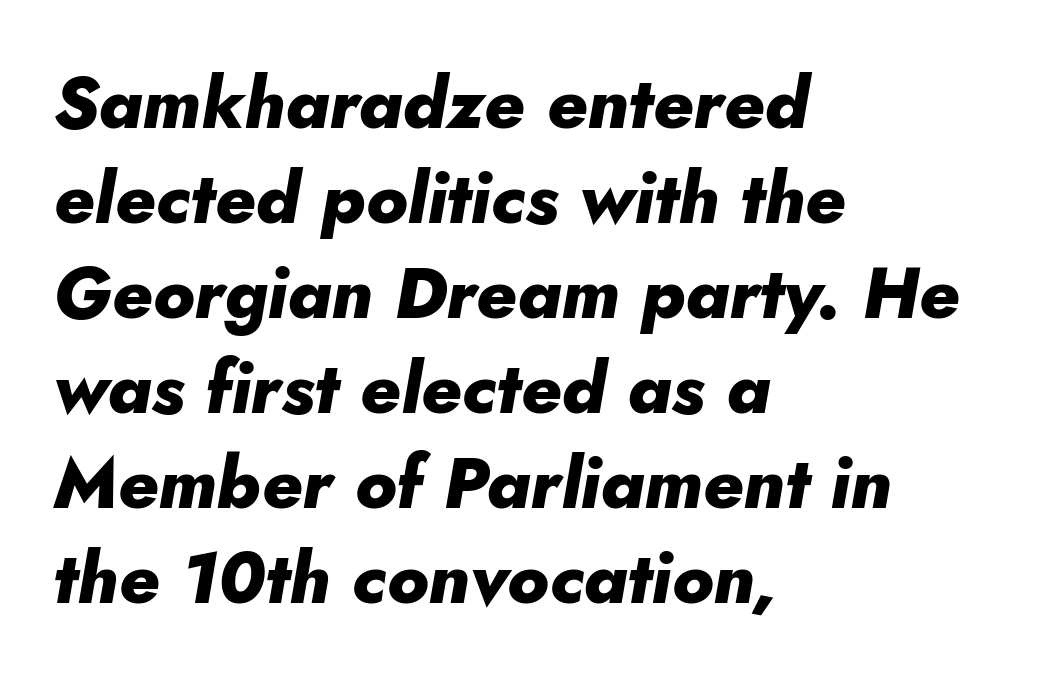
{"italic": "yes", "lean": "right", "slant_degrees": 10, "bold": "yes", "weight": "heavy", "width": "normal", "stroke_contrast": "low", "x_height": "small", "monospaced": "no", "underline": "no", "align": "left", "line_spacing": "normal", "line_spacing_ratio": 1.32, "letter_spacing": "normal", "letter_spacing_em": 0.0, "glyph_px": 72}
